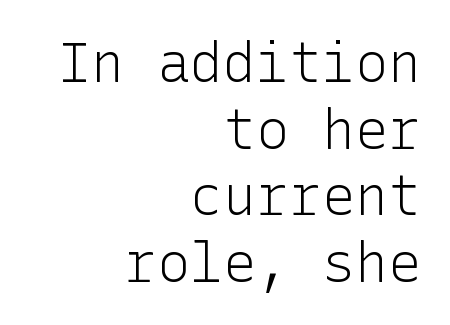
Posture: straight, roman, zero tilt. The passage is arranged like a letterhead date or caption credit — flush right. The typeface chosen for these lines omits serifs. Compared with typical body copy, the letter spacing here is the same.
